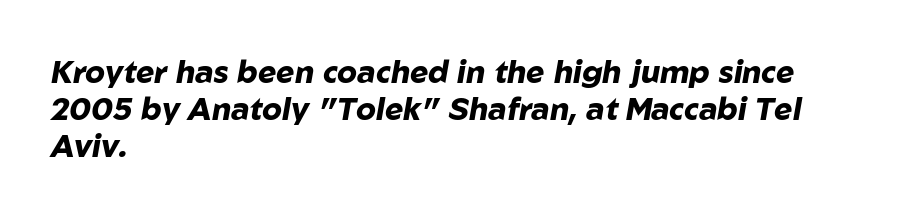
{"italic": "yes", "lean": "right", "slant_degrees": 10, "bold": "yes", "weight": "heavy", "width": "normal", "stroke_contrast": "low", "x_height": "medium", "monospaced": "no", "underline": "no", "align": "left", "line_spacing_ratio": 1.2, "letter_spacing": "normal", "letter_spacing_em": 0.0, "glyph_px": 31}
